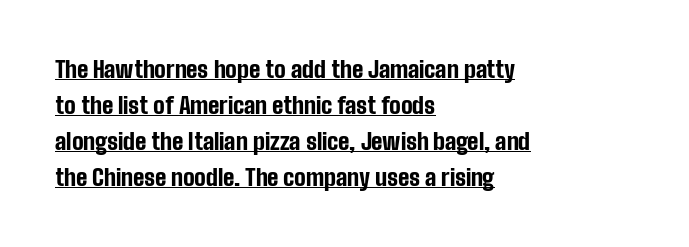
Q: Is the text bold? A: Yes.
Q: Is the text italic (slanted)? A: No, it is upright.
Q: Is the text underlined? A: Yes.
Q: How is the paragraph aligned? A: Left-aligned.
Q: Is the spacing between letters normal or unusually wide? A: Normal.
Q: Is the spacing between lines tight, normal or loose? A: Normal.
